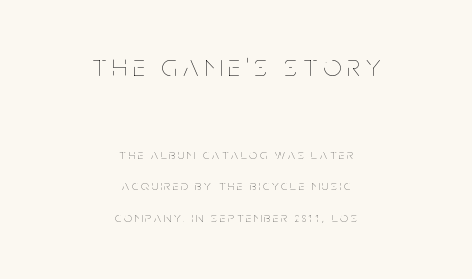
{"italic": "no", "bold": "no", "weight": "thin", "width": "condensed", "stroke_contrast": "low", "x_height": "large", "monospaced": "no", "underline": "no", "align": "center", "line_spacing": "loose", "line_spacing_ratio": 2.26, "letter_spacing": "wide", "letter_spacing_em": 0.2, "larger_block": "first", "size_ratio": 2.21, "glyph_px": 31}
